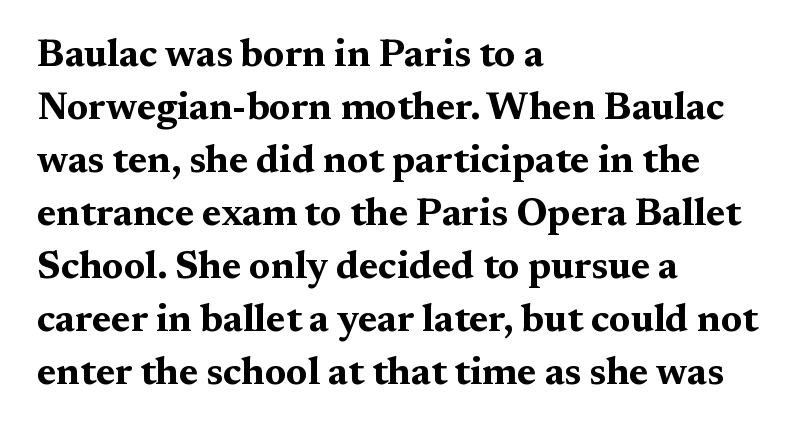
The space beneath each line is pristine and unruled. Observe the serifs anchoring each vertical stroke in this sample. The passage shown has conventional tracking throughout. How heavy is the stroke? Heavy — this is a bold.
